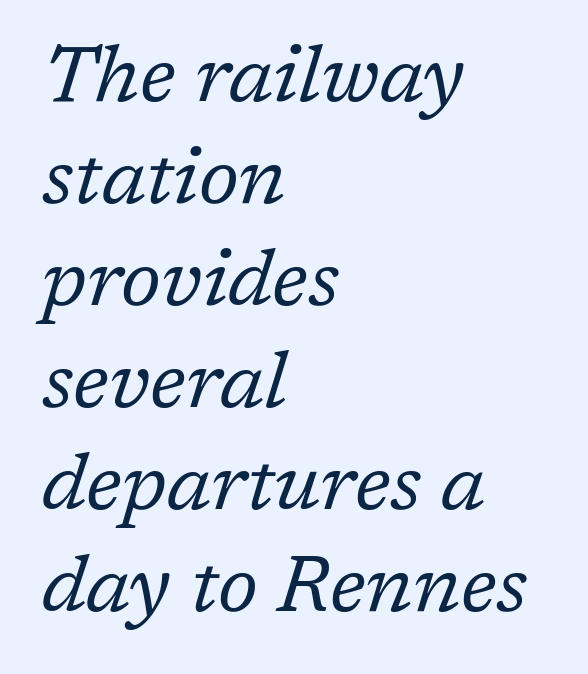
Students, note that the glyphs here touch the page at normal intervals. These lines are composed in type with serifs. Stems and bowls with no extra thickness — not bold. The vertical gap from one line to the next is medium. Looking at the ascenders, they clearly lean. The passage shown is typed in a proportional face where columns would drift.
